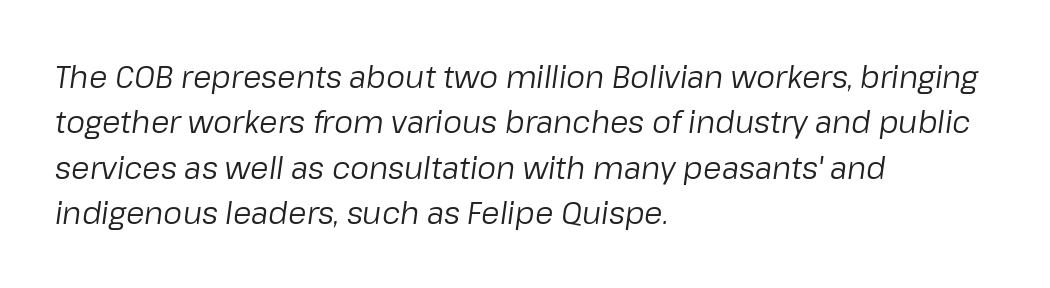
Q: Is the text bold? A: No.
Q: Is the text italic (slanted)? A: Yes, it leans right by about 8 degrees.
Q: Is the text underlined? A: No.
Q: How is the paragraph aligned? A: Left-aligned.
Q: Is the spacing between letters normal or unusually wide? A: Normal.
Q: Is the spacing between lines tight, normal or loose? A: Normal.
Q: Width (condensed, normal, or wide)? A: Normal.
Q: Stroke contrast? A: Low.
Q: x-height? A: Medium.
Q: Monospaced? A: No.
